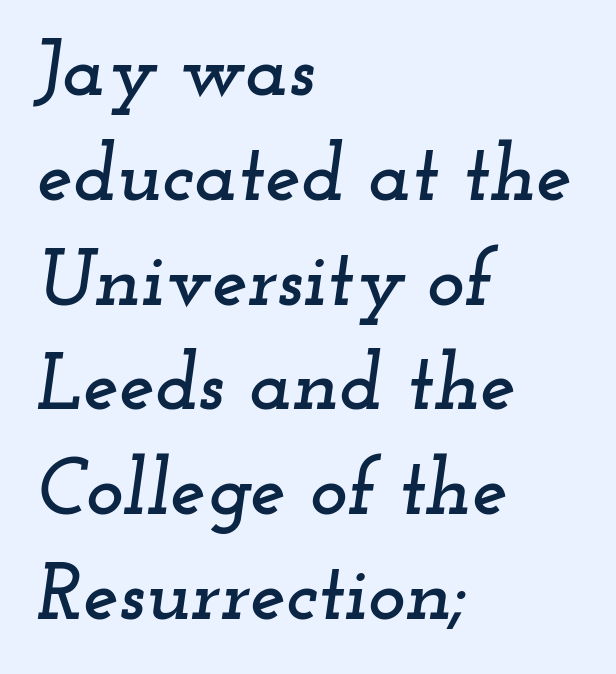
Q: Is the text italic (slanted)? A: Yes, it leans right by about 12 degrees.
Q: Is the typeface a serif or a sans-serif typeface? A: Serif.
Q: Is the text underlined? A: No.
Q: How is the paragraph aligned? A: Left-aligned.
Q: Is the spacing between letters normal or unusually wide? A: Normal.
Q: Is the spacing between lines tight, normal or loose? A: Normal.
Q: Width (condensed, normal, or wide)? A: Wide.
Q: Stroke contrast? A: Low.
Q: x-height? A: Small.
Q: Monospaced? A: No.
